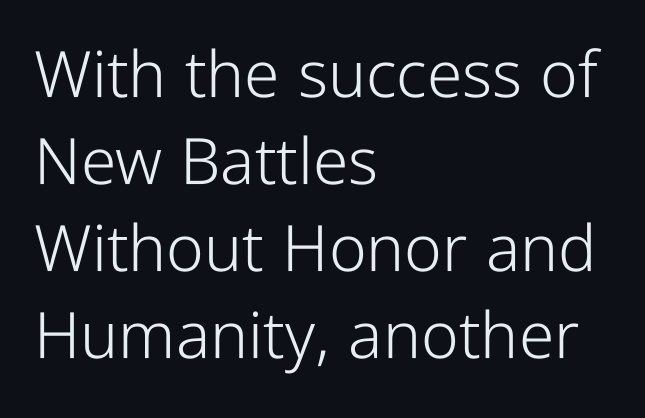
The image shows 64 px light, condensed sans-serif type, upright; set left-aligned, normal line spacing (1.36x), normal letter spacing, not underlined; low stroke contrast and a medium x-height.
